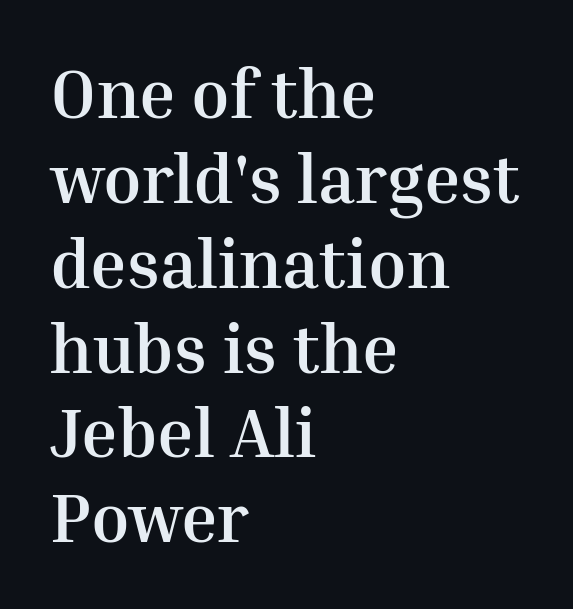
The image shows 69 px semibold serif type, upright; set left-aligned, line spacing 1.23x, normal letter spacing, not underlined; medium stroke contrast and a medium x-height.
